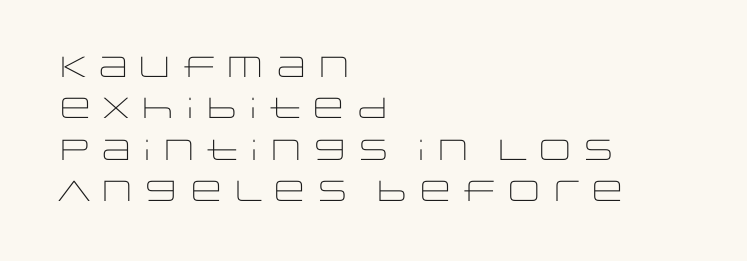
{"serif": "no", "italic": "no", "bold": "no", "weight": "light", "width": "wide", "stroke_contrast": "low", "x_height": "large", "monospaced": "no", "underline": "no", "align": "left", "line_spacing": "normal", "line_spacing_ratio": 1.43, "letter_spacing": "normal", "letter_spacing_em": 0.0, "glyph_px": 29}
